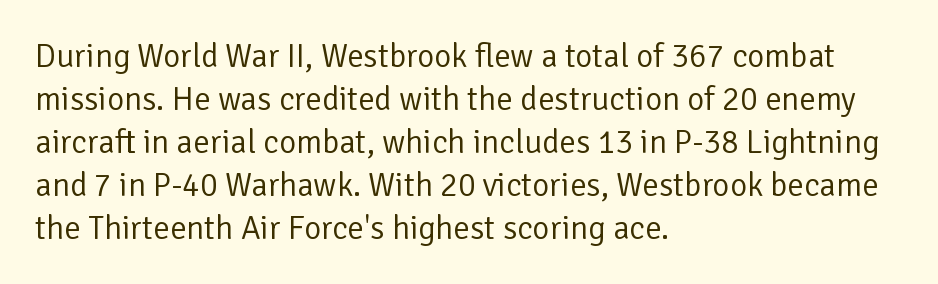
{"serif": "no", "italic": "no", "bold": "no", "weight": "regular", "width": "normal", "stroke_contrast": "low", "x_height": "medium", "monospaced": "no", "underline": "no", "align": "left", "line_spacing": "normal", "line_spacing_ratio": 1.3, "letter_spacing": "normal", "letter_spacing_em": 0.0, "glyph_px": 33}
